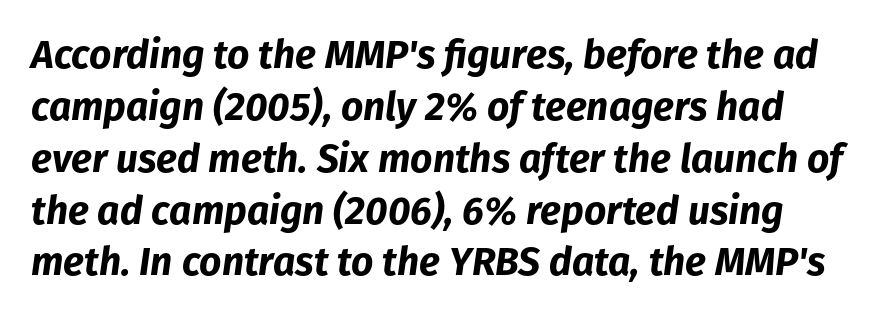
The image shows 39 px bold type, italic (leaning right); set normal line spacing (1.33x), normal letter spacing, not underlined; low stroke contrast and a medium x-height.
